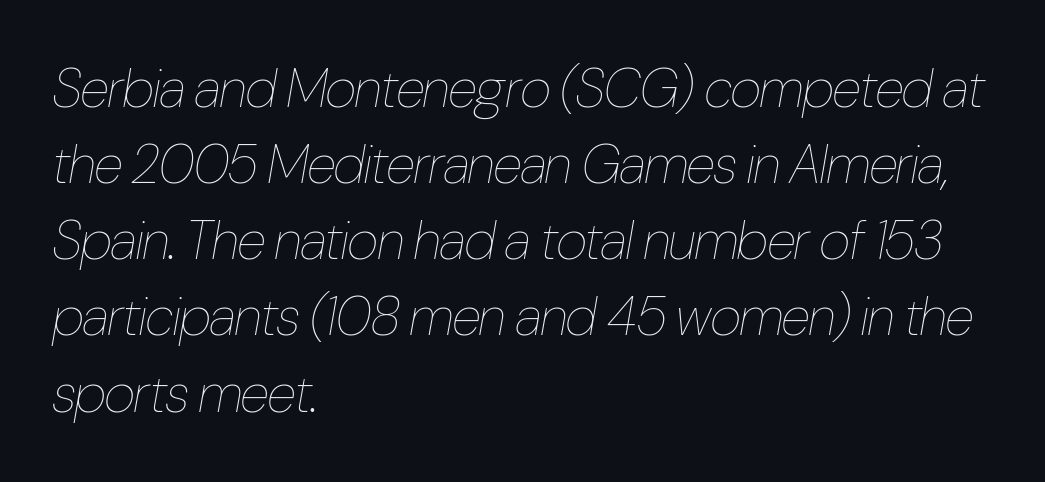
The image shows 54 px thin, condensed type, italic (leaning right); set left-aligned, normal line spacing (1.41x), normal letter spacing, not underlined; low stroke contrast and a medium x-height.
